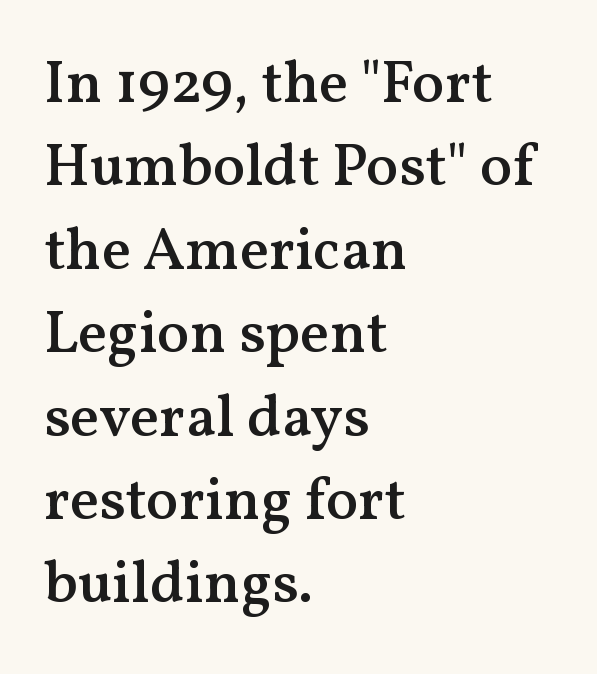
{"serif": "yes", "italic": "no", "bold": "semi", "weight": "semibold", "width": "normal", "stroke_contrast": "medium", "x_height": "medium", "monospaced": "no", "underline": "no", "align": "left", "line_spacing": "normal", "line_spacing_ratio": 1.39, "letter_spacing": "normal", "letter_spacing_em": 0.0, "glyph_px": 60}
